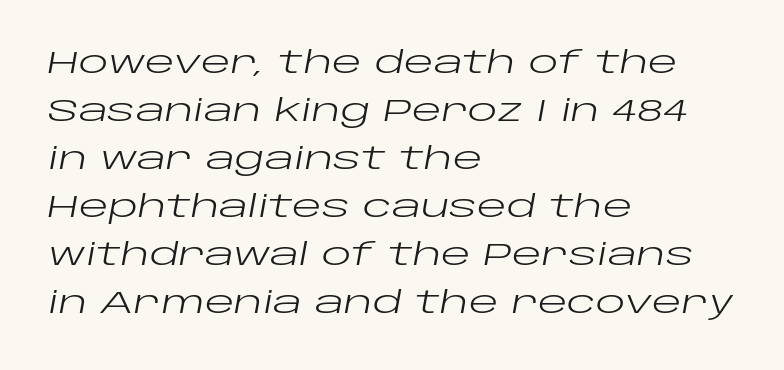
The image shows 31 px regular-weight, wide type, italic (leaning right); set left-aligned, normal line spacing (1.55x), normal letter spacing, not underlined; low stroke contrast and a large x-height.
